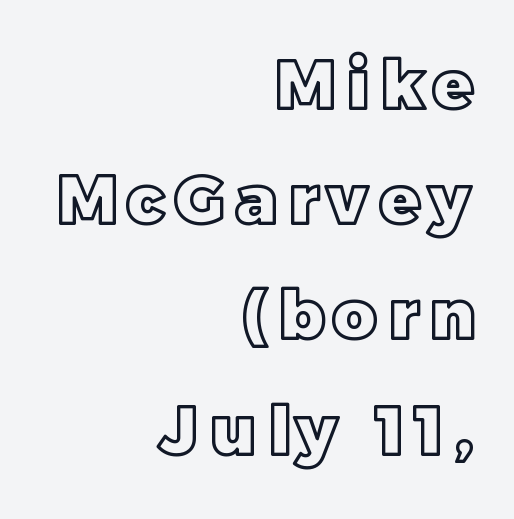
{"italic": "no", "width": "normal", "x_height": "large", "monospaced": "no", "underline": "no", "align": "right", "line_spacing_ratio": 1.72, "glyph_px": 67}
